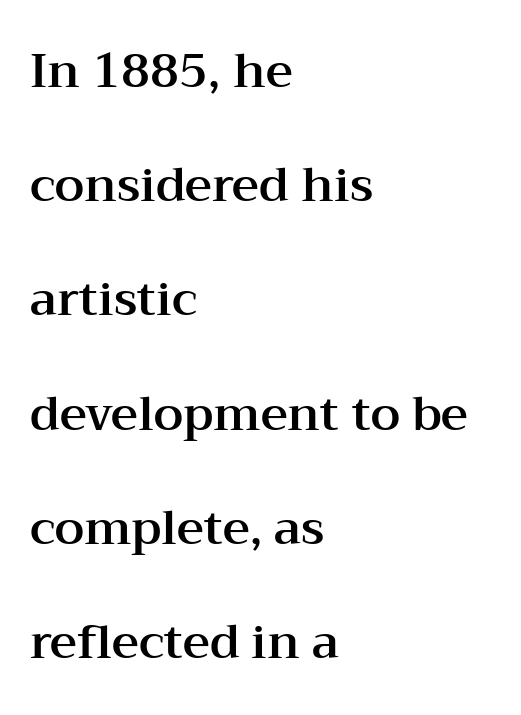
{"serif": "yes", "italic": "no", "width": "wide", "stroke_contrast": "medium", "x_height": "medium", "monospaced": "no", "underline": "no", "align": "left", "line_spacing": "loose", "line_spacing_ratio": 2.43, "letter_spacing": "normal", "letter_spacing_em": 0.0, "glyph_px": 47}
